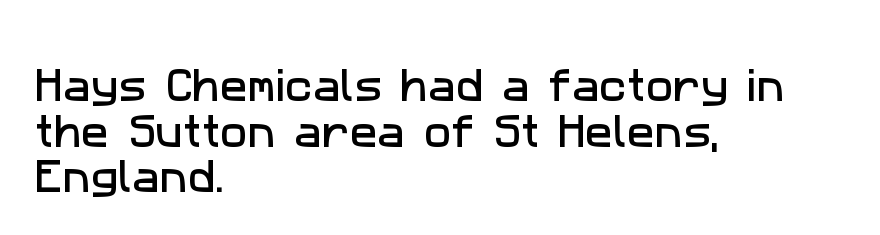
Q: Is the typeface a serif or a sans-serif typeface? A: Sans-serif.
Q: Is the text underlined? A: No.
Q: How is the paragraph aligned? A: Left-aligned.
Q: Is the spacing between letters normal or unusually wide? A: Normal.
Q: Width (condensed, normal, or wide)? A: Normal.
Q: Stroke contrast? A: Low.
Q: x-height? A: Medium.
Q: Monospaced? A: No.
